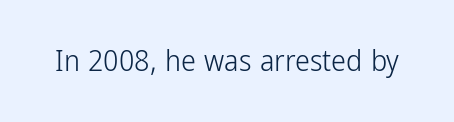
The image shows 30 px light, condensed sans-serif type, upright; set normal letter spacing, not underlined; low stroke contrast and a medium x-height.
